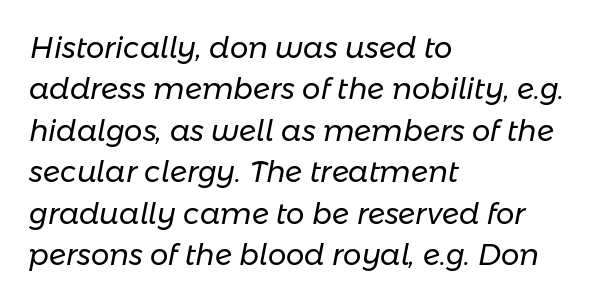
{"italic": "yes", "lean": "right", "slant_degrees": 11, "bold": "no", "weight": "regular", "width": "normal", "stroke_contrast": "low", "x_height": "medium", "monospaced": "no", "underline": "no", "align": "left", "line_spacing": "normal", "line_spacing_ratio": 1.43, "letter_spacing": "normal", "letter_spacing_em": 0.0, "glyph_px": 29}
